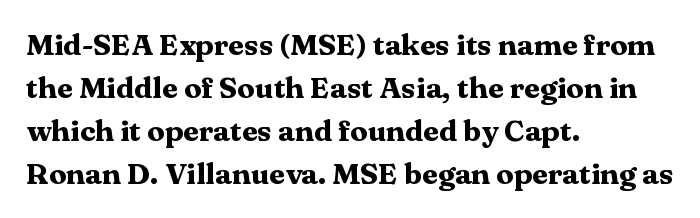
The image shows 29 px heavy, wide serif type, upright; set left-aligned, normal line spacing (1.48x), normal letter spacing, not underlined; medium stroke contrast and a medium x-height.
